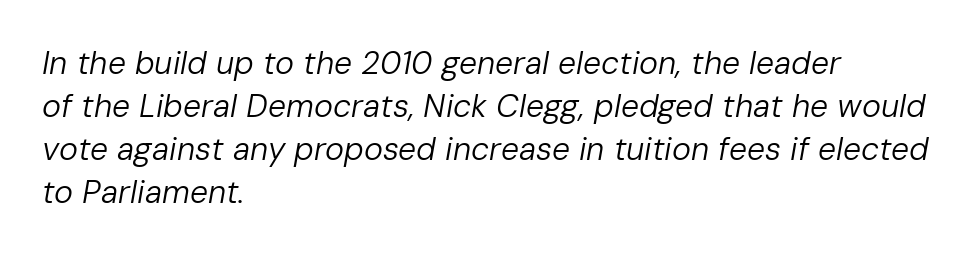
Reading down the column, the eye jumps a familiar distance to each next line. Is this a fixed-width face? No — the glyphs have proportional, varying widths. Characters follow at the spacing the type designer built in. The whole block is typeset with a tilt. If you drew a ruler down the left edge, every line would touch it.
